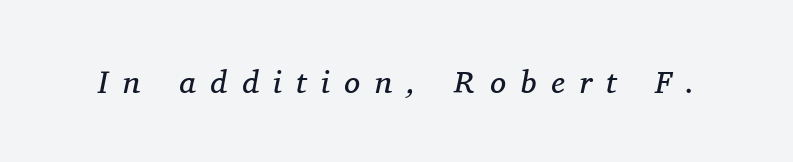
Q: Is the text bold? A: No.
Q: Is the text italic (slanted)? A: Yes, it leans right by about 11 degrees.
Q: Is the typeface a serif or a sans-serif typeface? A: Serif.
Q: Is the text underlined? A: No.
Q: Is the spacing between letters normal or unusually wide? A: Unusually wide.
Q: Width (condensed, normal, or wide)? A: Normal.
Q: Stroke contrast? A: Medium.
Q: x-height? A: Medium.
Q: Monospaced? A: No.
